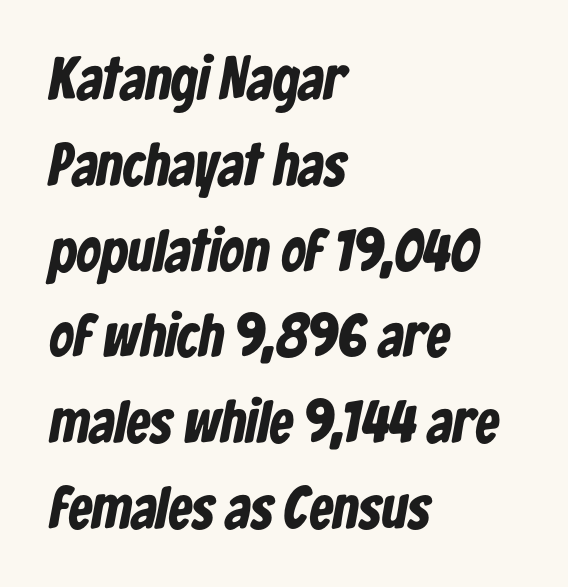
The letters carry no serifs — their stems end cleanly without finishing strokes. The strip under each line holds only bare page. Spacing between characters is what you'd get straight out of the box. Weight check: bold — yes, fully. Left-aligned paragraph, ragged on the right. Vertically, the passage feels balanced, rows spaced as you'd expect.
